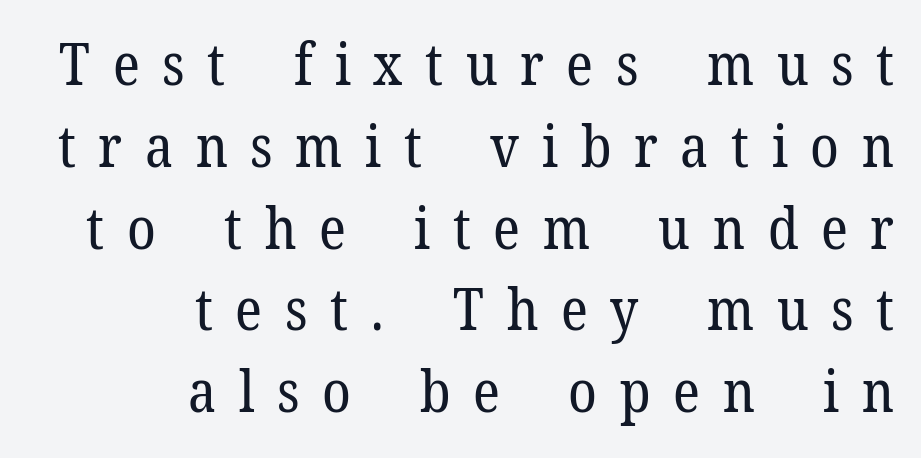
Letter spacing: wide. The baseline area is clear. Horizontal bands of white between lines are of average thickness. To sum up the face: it has serifs.
